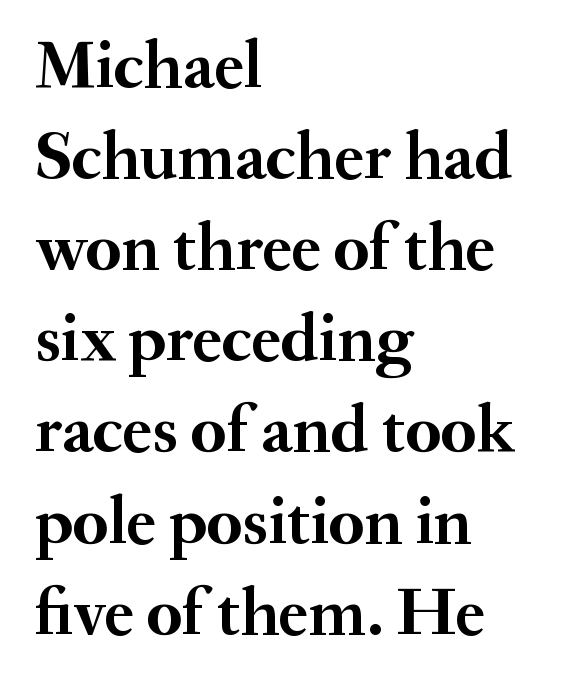
The image shows 68 px semibold serif type, upright; set left-aligned, normal line spacing (1.34x), normal letter spacing, not underlined; medium stroke contrast and a small x-height.
